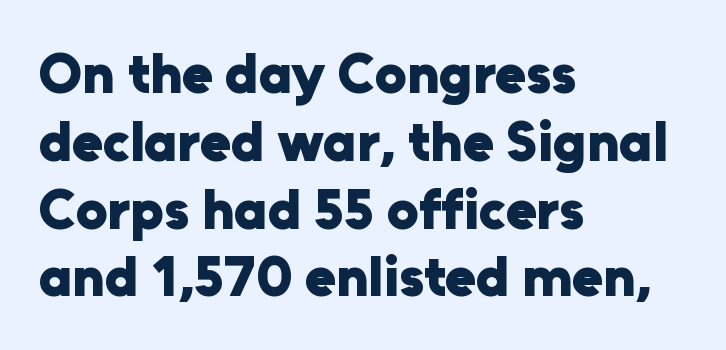
Does extra space separate the letters? No, they use regular spacing. Each row of text sits above clean, open space. Does the copy run flush right? No — it runs flush left. A typesetter would label this face a sans. Quick note: not italic, upright.
